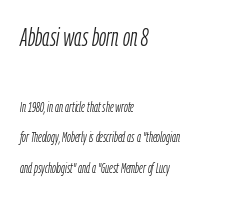
{"italic": "yes", "lean": "right", "slant_degrees": 9, "bold": "no", "underline": "no", "align": "left", "line_spacing": "loose", "line_spacing_ratio": 2.19, "letter_spacing": "normal", "letter_spacing_em": 0.0, "larger_block": "first", "size_ratio": 1.86, "glyph_px": 26}
